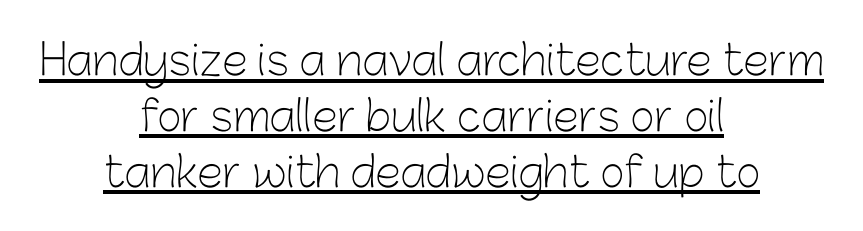
The text was rendered using a sans face with plain stroke endings. The block of text has a typical density, with ordinary space between rows. Posture: vertical. In terms of letterspacing, this is plain default setting. Weight: not bold — regular or lighter. Horizontal alignment here is central, giving a formal, balanced look.
